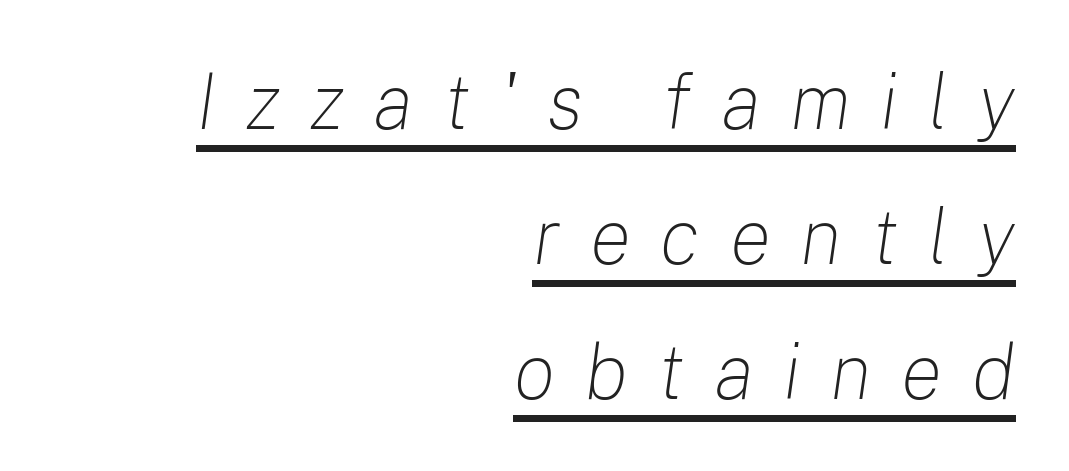
The image shows 78 px light type, italic (leaning right); set right-aligned, line spacing 1.73x, unusually wide letter spacing (+0.38 em), underlined; low stroke contrast and a medium x-height.
